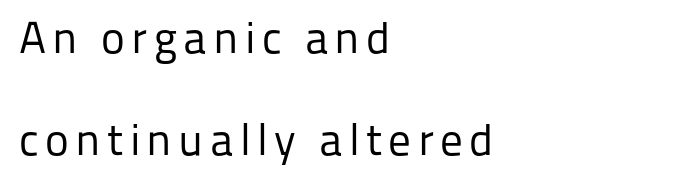
Q: Is the text bold? A: No.
Q: Is the text italic (slanted)? A: No, it is upright.
Q: Is the typeface a serif or a sans-serif typeface? A: Sans-serif.
Q: Is the text underlined? A: No.
Q: How is the paragraph aligned? A: Left-aligned.
Q: Is the spacing between lines tight, normal or loose? A: Loose.
Q: Width (condensed, normal, or wide)? A: Normal.
Q: Stroke contrast? A: Low.
Q: x-height? A: Medium.
Q: Monospaced? A: No.
